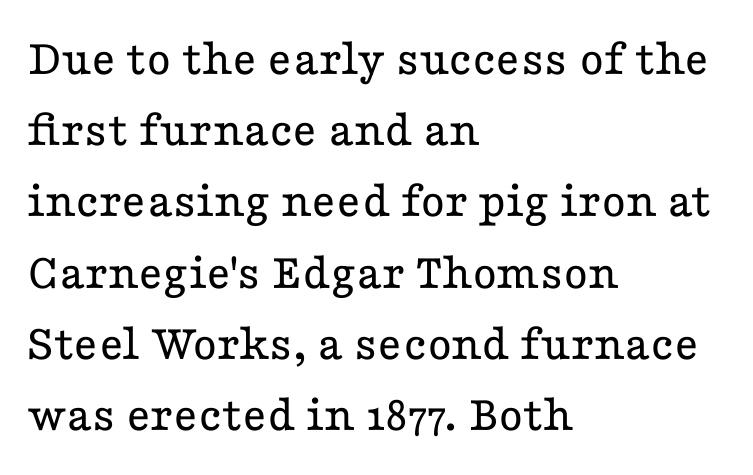
No letter is thick-stroked: the sample isn't bold. What stands out about the letter spacing? Nothing — it is the standard amount. Words float on clear page, feet unadorned. Character widths vary here, with narrow letters taking less room than wide ones. This sample uses a serif face.
